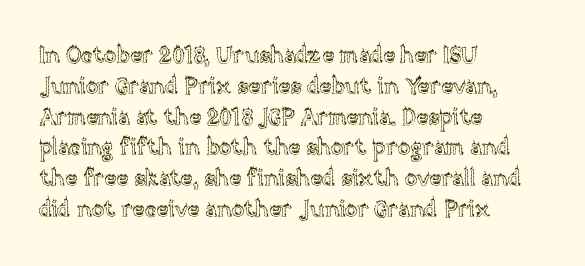
{"italic": "no", "underline": "no", "align": "left", "line_spacing": "normal", "line_spacing_ratio": 1.34, "letter_spacing": "normal", "letter_spacing_em": 0.0, "glyph_px": 23}
